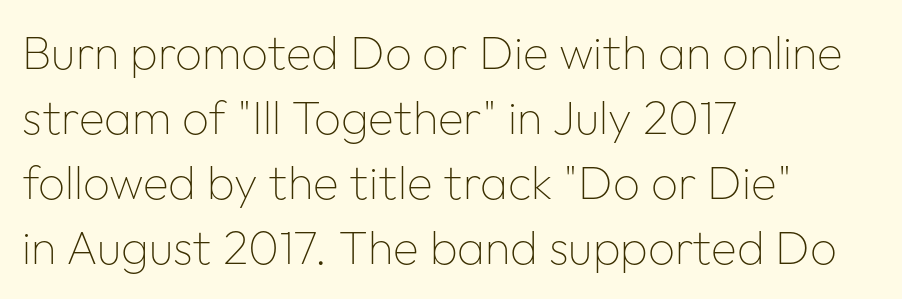
Q: Is the text bold? A: No.
Q: Is the text italic (slanted)? A: No, it is upright.
Q: Is the typeface a serif or a sans-serif typeface? A: Sans-serif.
Q: Is the text underlined? A: No.
Q: How is the paragraph aligned? A: Left-aligned.
Q: Is the spacing between letters normal or unusually wide? A: Normal.
Q: Is the spacing between lines tight, normal or loose? A: Normal.
Q: Width (condensed, normal, or wide)? A: Normal.
Q: Stroke contrast? A: Low.
Q: x-height? A: Medium.
Q: Monospaced? A: No.
